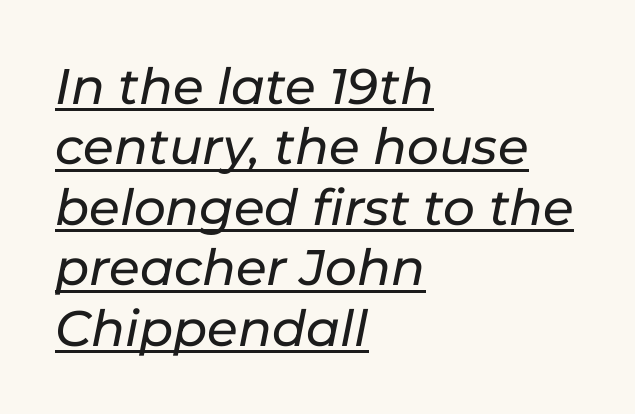
Q: Is the text italic (slanted)? A: Yes, it leans right by about 11 degrees.
Q: Is the text underlined? A: Yes.
Q: How is the paragraph aligned? A: Left-aligned.
Q: Is the spacing between letters normal or unusually wide? A: Normal.
Q: Width (condensed, normal, or wide)? A: Normal.
Q: Stroke contrast? A: Low.
Q: x-height? A: Medium.
Q: Monospaced? A: No.
